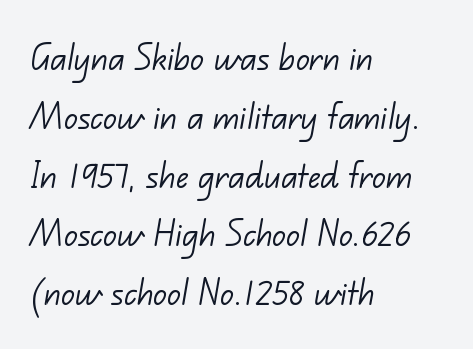
Q: Is the text bold? A: No.
Q: Is the typeface a serif or a sans-serif typeface? A: Sans-serif.
Q: Is the text underlined? A: No.
Q: How is the paragraph aligned? A: Left-aligned.
Q: Is the spacing between letters normal or unusually wide? A: Normal.
Q: Is the spacing between lines tight, normal or loose? A: Normal.
Q: Width (condensed, normal, or wide)? A: Normal.
Q: Stroke contrast? A: Low.
Q: x-height? A: Small.
Q: Monospaced? A: No.
